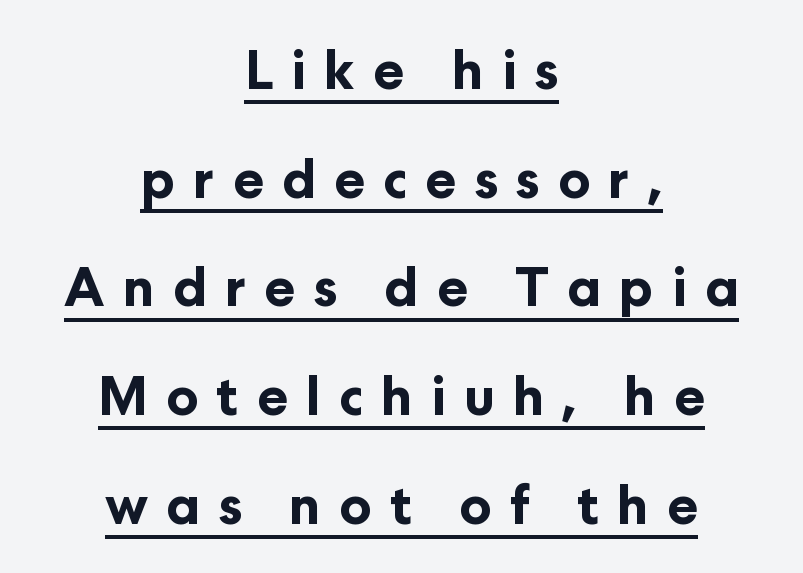
The image shows 52 px bold sans-serif type, upright; set centered, loose line spacing (2.09x), unusually wide letter spacing (+0.35 em), underlined; low stroke contrast and a medium x-height.
